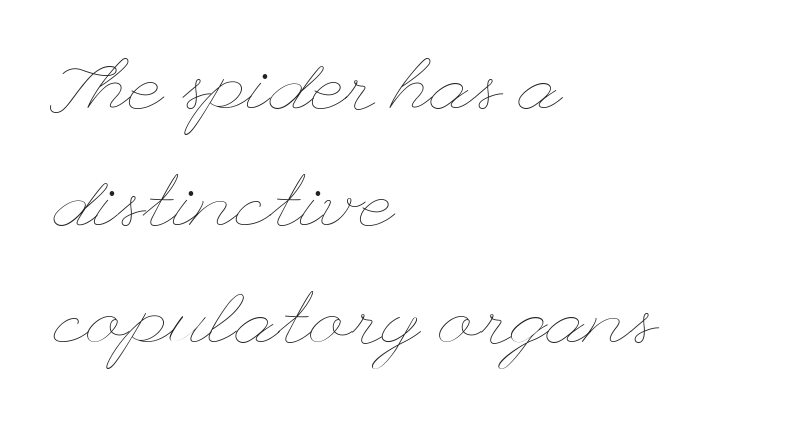
If you measured baseline to baseline, you'd find a middling distance. Vertical stems look standard width or narrower in stroke. This sample is left-justified, so line endings fall wherever the words run out.
